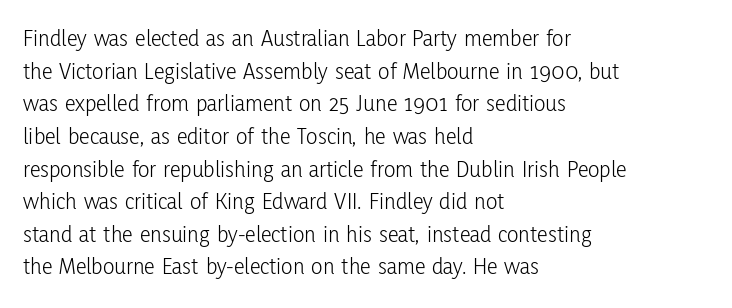
Plain, unruled lines of type. Ordinary non-slanted type is in use. Does extra space separate the letters? No, they use regular spacing. This is not heavy type; no bold has been used. These lines sit exactly where default settings would place them. Reading down the block, your eye returns to a fixed left position each line.
